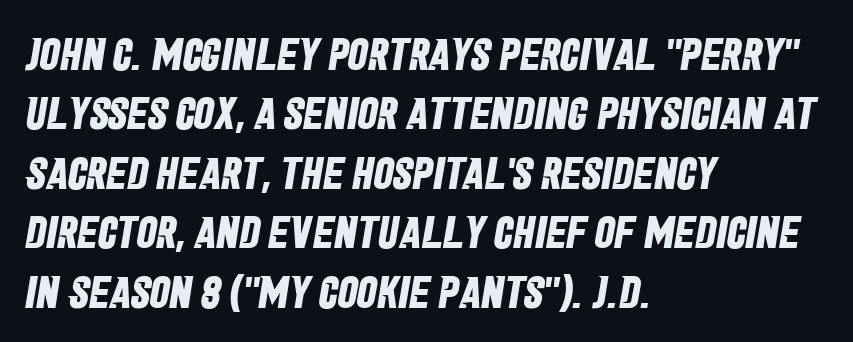
Q: Is the text bold? A: Yes.
Q: Is the typeface a serif or a sans-serif typeface? A: Sans-serif.
Q: Is the text underlined? A: No.
Q: How is the paragraph aligned? A: Left-aligned.
Q: Is the spacing between letters normal or unusually wide? A: Normal.
Q: Is the spacing between lines tight, normal or loose? A: Normal.
Q: Width (condensed, normal, or wide)? A: Condensed.
Q: Stroke contrast? A: Low.
Q: x-height? A: Large.
Q: Monospaced? A: No.
